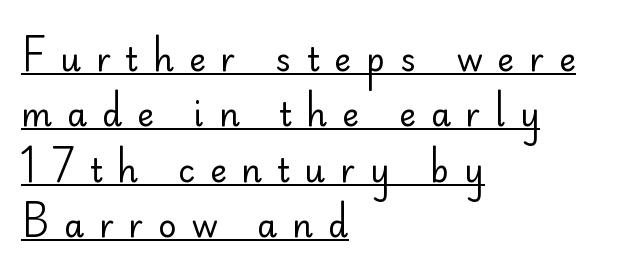
To sum up the face: it is a sans, with no serifs. Decoration check: the copy is underlined. The letters are spread apart with noticeably loose tracking. Unbolded letterforms with no extra heft. The lines are quadded left. This sample uses an upright cut, with every glyph sitting square on the baseline.
